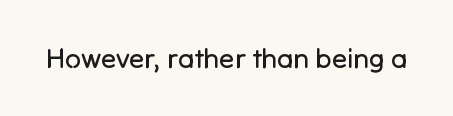
{"serif": "no", "italic": "no", "bold": "no", "weight": "regular", "width": "normal", "stroke_contrast": "low", "x_height": "medium", "monospaced": "no", "underline": "no", "letter_spacing": "normal", "letter_spacing_em": 0.0, "glyph_px": 28}
